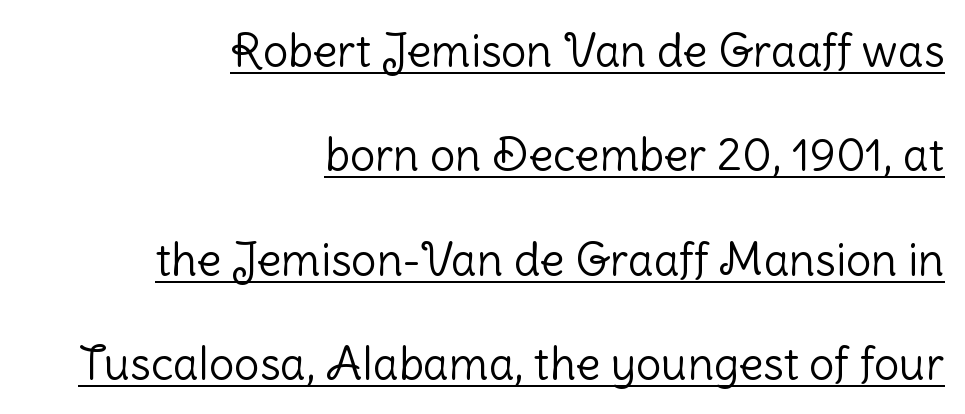
The image shows 45 px light sans-serif type, upright; set right-aligned, loose line spacing (2.32x), normal letter spacing, underlined; low stroke contrast and a medium x-height.
